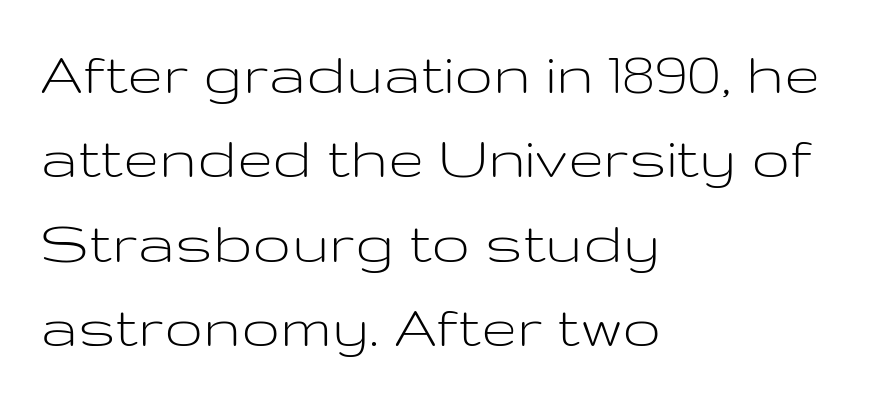
Q: Is the text bold? A: No.
Q: Is the text italic (slanted)? A: No, it is upright.
Q: Is the typeface a serif or a sans-serif typeface? A: Sans-serif.
Q: Is the text underlined? A: No.
Q: How is the paragraph aligned? A: Left-aligned.
Q: Is the spacing between letters normal or unusually wide? A: Normal.
Q: Is the spacing between lines tight, normal or loose? A: Normal.
Q: Width (condensed, normal, or wide)? A: Wide.
Q: Stroke contrast? A: Low.
Q: x-height? A: Medium.
Q: Monospaced? A: No.
